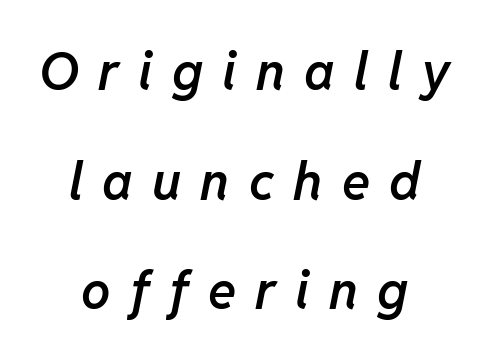
{"italic": "yes", "lean": "right", "slant_degrees": 11, "bold": "semi", "weight": "semibold", "width": "normal", "stroke_contrast": "low", "x_height": "medium", "monospaced": "no", "underline": "no", "align": "center", "line_spacing": "loose", "line_spacing_ratio": 2.11, "letter_spacing": "wide", "letter_spacing_em": 0.37, "glyph_px": 52}
